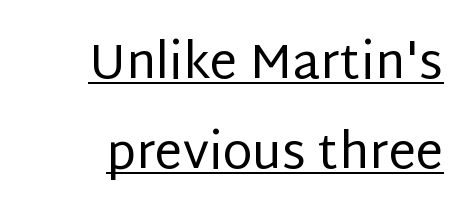
{"serif": "no", "italic": "no", "bold": "no", "weight": "regular", "width": "normal", "stroke_contrast": "low", "x_height": "large", "monospaced": "no", "underline": "yes", "align": "right", "line_spacing_ratio": 1.83, "letter_spacing": "normal", "letter_spacing_em": 0.0, "glyph_px": 49}
